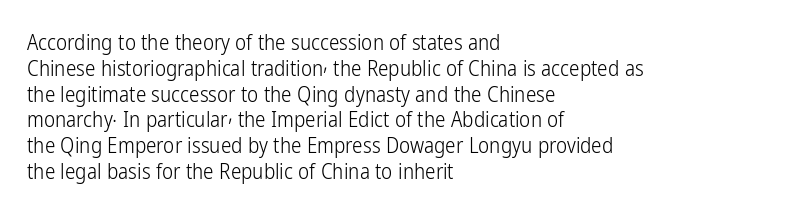
The image shows 21 px text type, upright; set left-aligned, line spacing 1.23x, normal letter spacing, not underlined.
